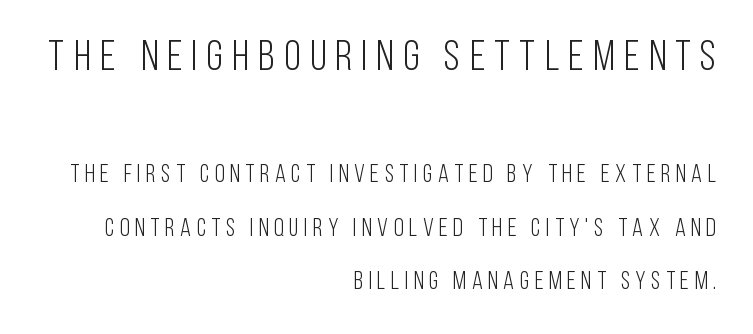
The image shows 43 px light, condensed sans-serif type, upright; set right-aligned, loose line spacing (2.14x), unusually wide letter spacing (+0.22 em), not underlined; the first (top) block is 1.72x larger; low stroke contrast and a large x-height.
